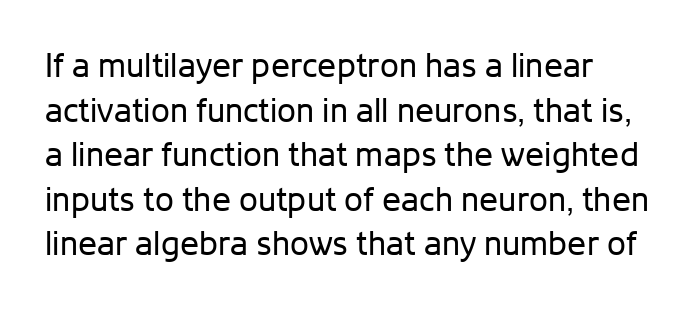
Q: Is the text bold? A: No.
Q: Is the text italic (slanted)? A: No, it is upright.
Q: Is the typeface a serif or a sans-serif typeface? A: Sans-serif.
Q: Is the text underlined? A: No.
Q: Is the spacing between letters normal or unusually wide? A: Normal.
Q: Is the spacing between lines tight, normal or loose? A: Normal.
Q: Width (condensed, normal, or wide)? A: Normal.
Q: Stroke contrast? A: Low.
Q: x-height? A: Medium.
Q: Monospaced? A: No.
